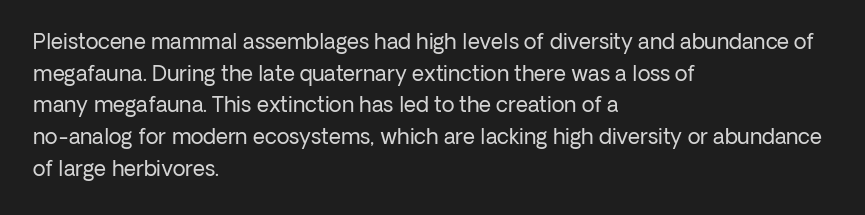
Q: Is the text bold? A: No.
Q: Is the text italic (slanted)? A: No, it is upright.
Q: Is the text underlined? A: No.
Q: How is the paragraph aligned? A: Left-aligned.
Q: Is the spacing between letters normal or unusually wide? A: Normal.
Q: Is the spacing between lines tight, normal or loose? A: Normal.
